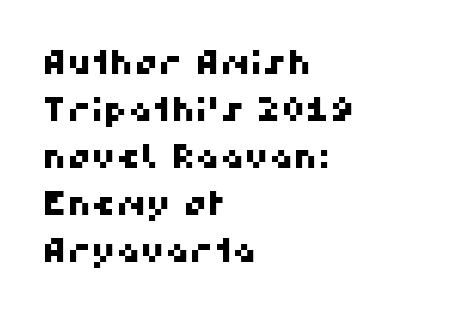
{"serif": "no", "width": "normal", "stroke_contrast": "high", "x_height": "medium", "monospaced": "no", "underline": "no", "align": "left", "line_spacing": "normal", "line_spacing_ratio": 1.38, "letter_spacing": "normal", "letter_spacing_em": 0.0, "glyph_px": 34}
